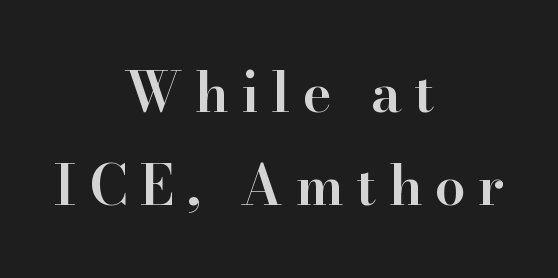
{"serif": "yes", "italic": "no", "bold": "semi", "weight": "semibold", "width": "normal", "stroke_contrast": "high", "x_height": "small", "monospaced": "no", "underline": "no", "align": "center", "line_spacing": "normal", "line_spacing_ratio": 1.7, "letter_spacing": "wide", "letter_spacing_em": 0.23, "glyph_px": 55}
